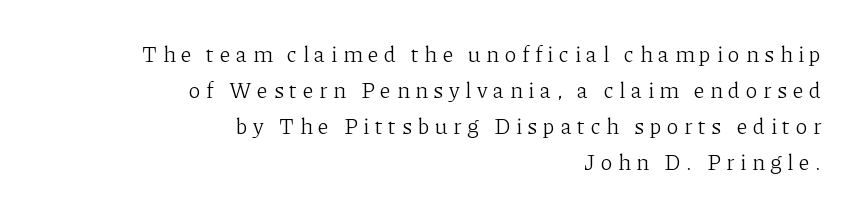
Q: Is the text bold? A: No.
Q: Is the text italic (slanted)? A: No, it is upright.
Q: Is the text underlined? A: No.
Q: How is the paragraph aligned? A: Right-aligned.
Q: Is the spacing between letters normal or unusually wide? A: Unusually wide.
Q: Is the spacing between lines tight, normal or loose? A: Normal.
